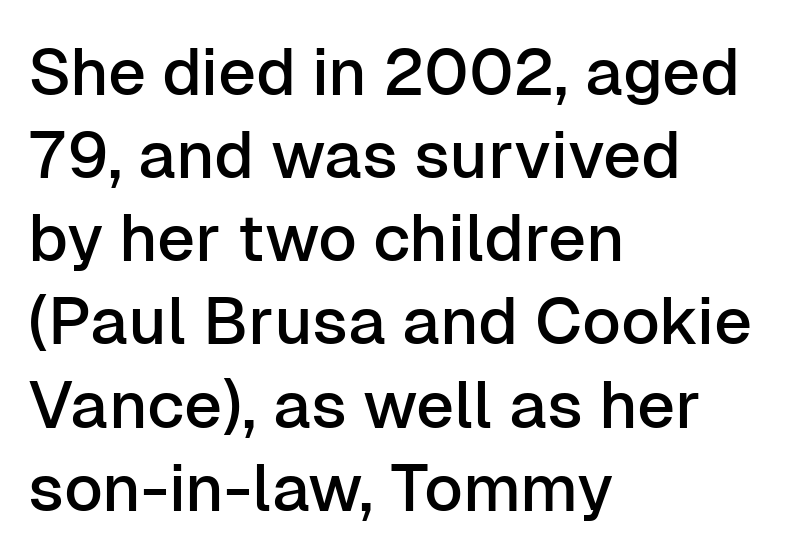
The image shows 66 px sans-serif type, upright; set left-aligned, normal line spacing (1.26x), normal letter spacing, not underlined; low stroke contrast and a medium x-height.
